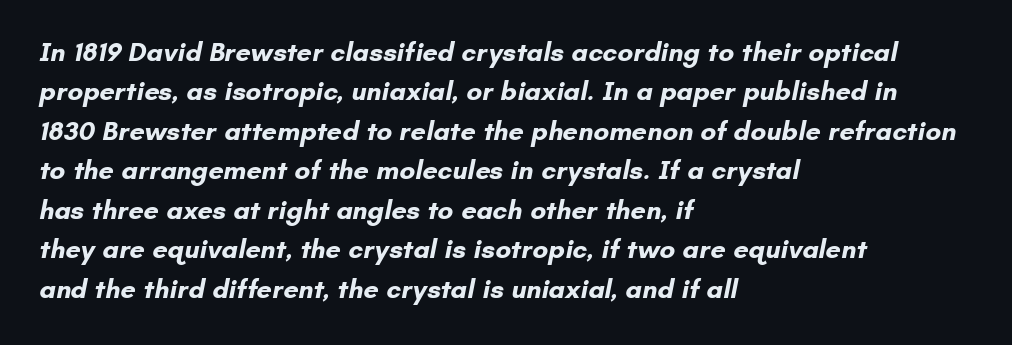
The image shows 27 px bold type; set left-aligned, normal line spacing (1.46x), normal letter spacing, not underlined.
